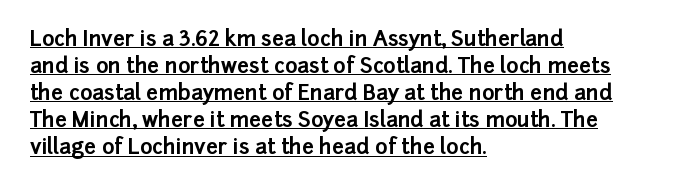
{"italic": "no", "bold": "yes", "underline": "yes", "align": "left", "line_spacing": "normal", "line_spacing_ratio": 1.29, "letter_spacing": "normal", "letter_spacing_em": 0.0, "glyph_px": 21}
